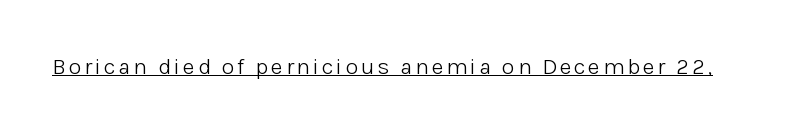
Q: Is the text bold? A: No.
Q: Is the text italic (slanted)? A: No, it is upright.
Q: Is the text underlined? A: Yes.
